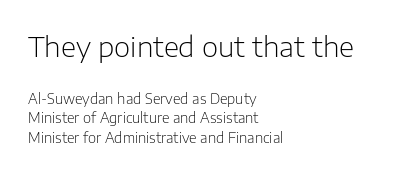
The designer went with a sans here, leaving each stem footless. Line spacing here is normal. The typography opts for an upright posture over an oblique one. Is the letter spacing exaggerated? No — it looks like the ordinary default. The rendering uses natural spacing where letterforms have individual widths. The words here are not underlined.
